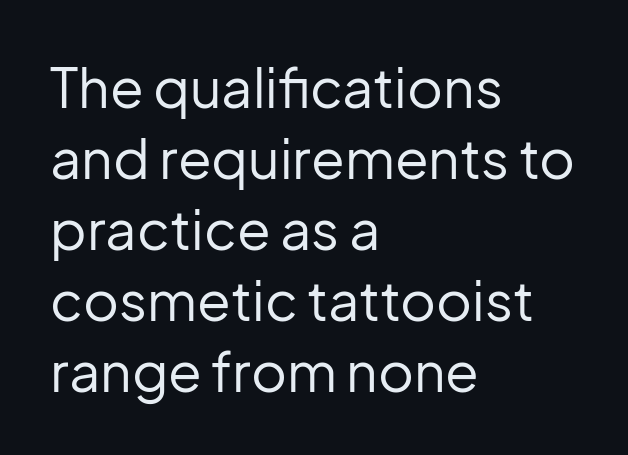
Q: Is the text bold? A: No.
Q: Is the text italic (slanted)? A: No, it is upright.
Q: Is the typeface a serif or a sans-serif typeface? A: Sans-serif.
Q: Is the text underlined? A: No.
Q: How is the paragraph aligned? A: Left-aligned.
Q: Is the spacing between letters normal or unusually wide? A: Normal.
Q: Is the spacing between lines tight, normal or loose? A: Normal.
Q: Width (condensed, normal, or wide)? A: Normal.
Q: Stroke contrast? A: Low.
Q: x-height? A: Medium.
Q: Monospaced? A: No.
